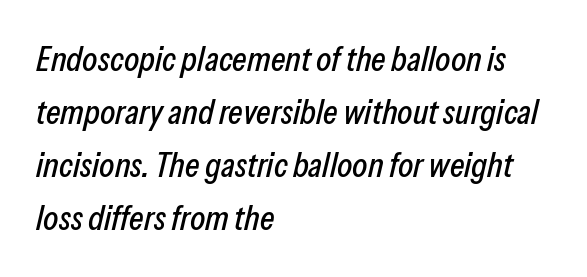
{"italic": "yes", "lean": "right", "slant_degrees": 13, "width": "condensed", "stroke_contrast": "low", "x_height": "medium", "monospaced": "no", "underline": "no", "align": "left", "line_spacing": "normal", "line_spacing_ratio": 1.51, "letter_spacing": "normal", "letter_spacing_em": 0.0, "glyph_px": 35}
